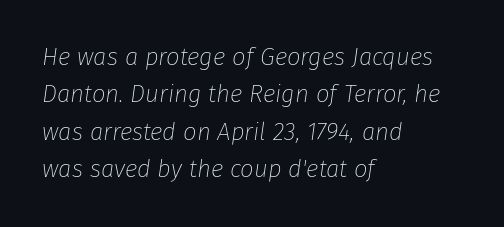
Q: Is the text bold? A: No.
Q: Is the text italic (slanted)? A: Yes, it leans right by about 8 degrees.
Q: Is the text underlined? A: No.
Q: How is the paragraph aligned? A: Left-aligned.
Q: Is the spacing between letters normal or unusually wide? A: Normal.
Q: Is the spacing between lines tight, normal or loose? A: Normal.
